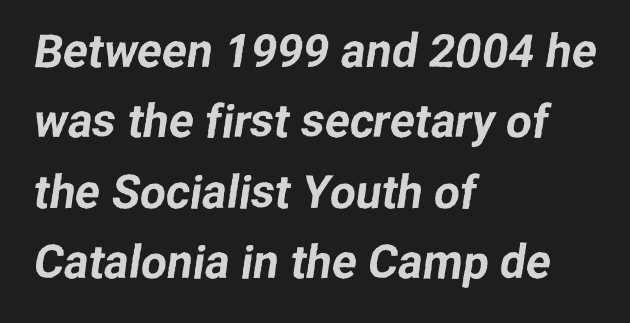
The image shows 46 px sans-serif type; set left-aligned, normal line spacing (1.53x), normal letter spacing, not underlined; low stroke contrast and a medium x-height.
